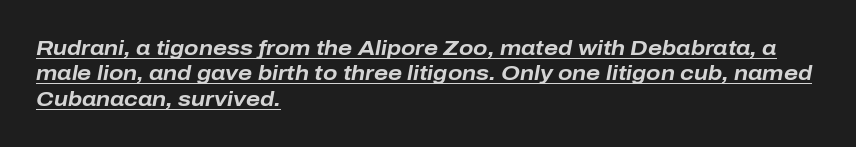
The image shows 21 px bold type, italic (leaning right); set left-aligned, line spacing 1.21x, normal letter spacing, underlined.
